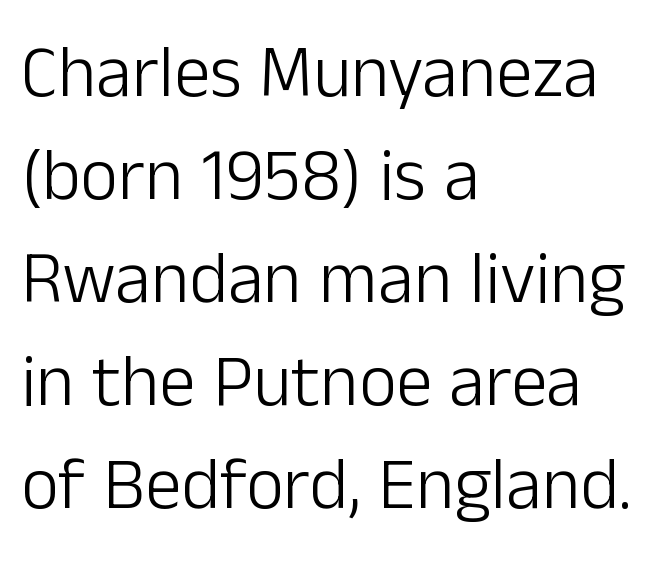
{"serif": "no", "italic": "no", "bold": "no", "weight": "light", "width": "normal", "stroke_contrast": "low", "x_height": "medium", "monospaced": "no", "underline": "no", "align": "left", "line_spacing": "normal", "line_spacing_ratio": 1.41, "letter_spacing": "normal", "letter_spacing_em": 0.0, "glyph_px": 73}
